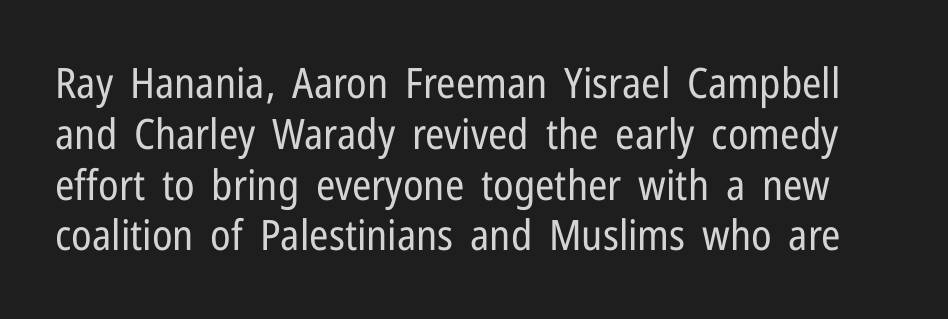
The image shows 42 px regular-weight, condensed sans-serif type, upright; set line spacing 1.21x, normal letter spacing, not underlined; low stroke contrast and a medium x-height.
